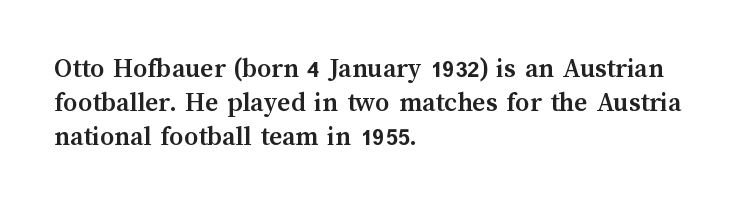
The font's upright variant was chosen for this text. The passage is arranged the way most books set body copy — flush left. Do the characters align in a grid? No, the font is proportional. Quick note: underline off. A full-strength bold gives these letters their thick strokes.
